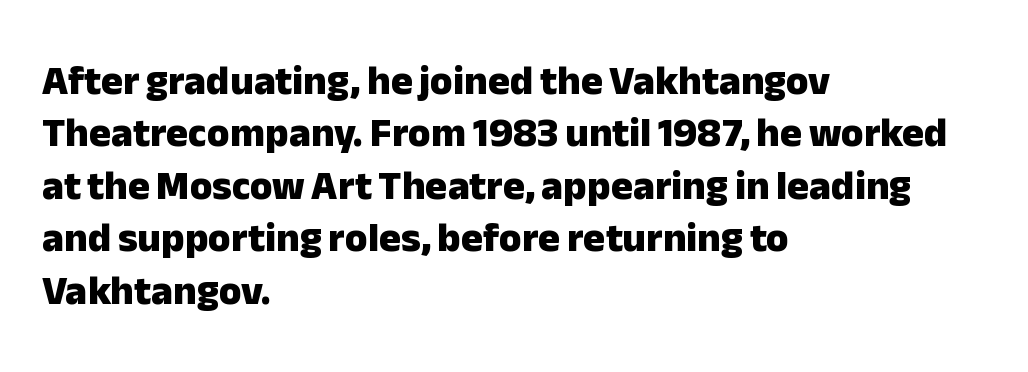
Q: Is the text bold? A: Yes.
Q: Is the text italic (slanted)? A: No, it is upright.
Q: Is the typeface a serif or a sans-serif typeface? A: Sans-serif.
Q: Is the text underlined? A: No.
Q: How is the paragraph aligned? A: Left-aligned.
Q: Is the spacing between letters normal or unusually wide? A: Normal.
Q: Is the spacing between lines tight, normal or loose? A: Normal.
Q: Width (condensed, normal, or wide)? A: Normal.
Q: Stroke contrast? A: Low.
Q: x-height? A: Medium.
Q: Monospaced? A: No.
